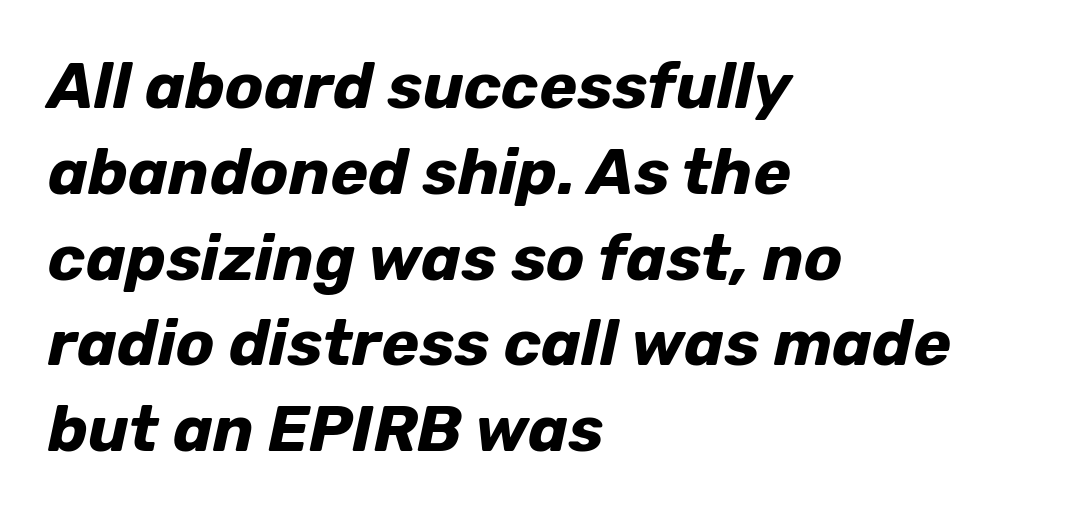
{"italic": "yes", "lean": "right", "slant_degrees": 12, "bold": "yes", "weight": "bold", "width": "normal", "stroke_contrast": "low", "x_height": "medium", "monospaced": "no", "underline": "no", "align": "left", "line_spacing": "normal", "line_spacing_ratio": 1.34, "letter_spacing": "normal", "letter_spacing_em": 0.0, "glyph_px": 64}
